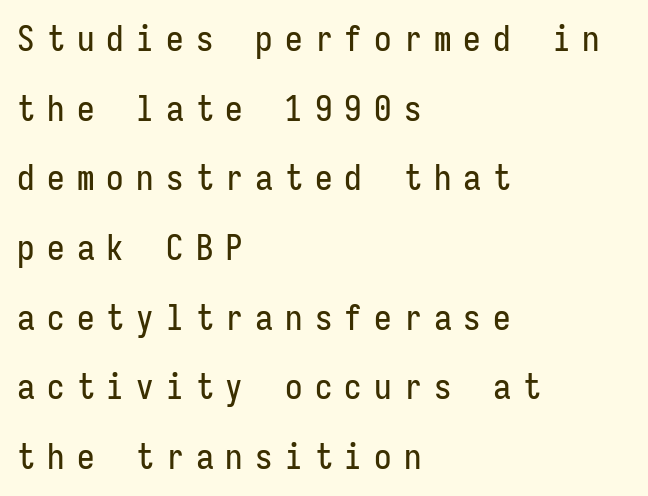
The image shows 35 px condensed sans-serif type, upright, monospaced; set left-aligned, loose line spacing (1.99x), unusually wide letter spacing (+0.35 em), not underlined; low stroke contrast and a medium x-height.
